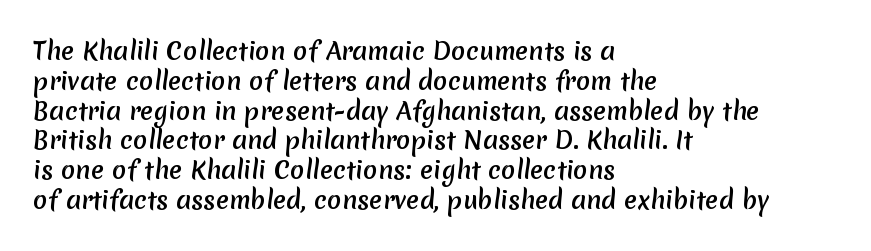
Typeset ragged right — the left edge is the straight one. The glyphs are unaccompanied by any horizontal stroke below them. The gaps between neighbouring characters are ordinary and unremarkable.
